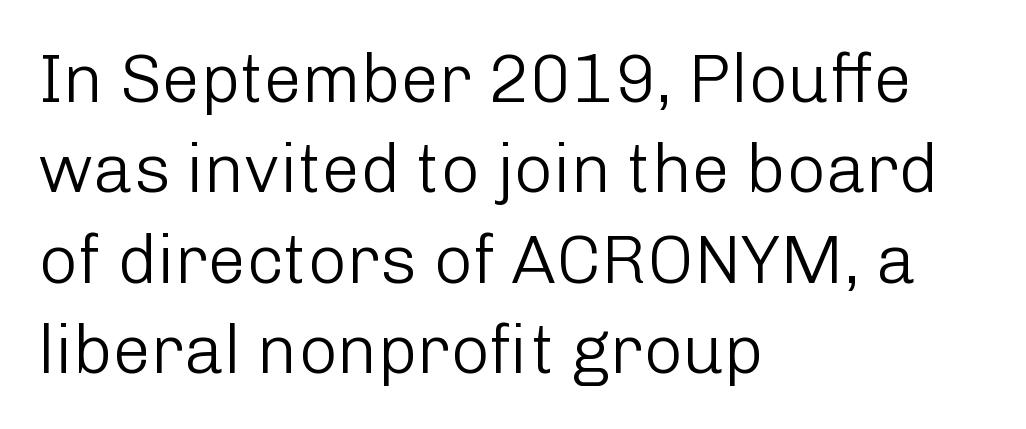
The image shows 68 px light sans-serif type, upright; set left-aligned, normal line spacing (1.33x), normal letter spacing, not underlined; low stroke contrast and a medium x-height.
